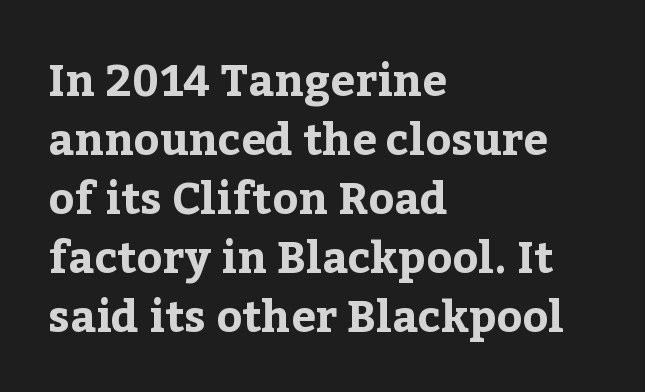
The image shows 44 px bold serif type, upright; set left-aligned, normal line spacing (1.34x), normal letter spacing, not underlined; low stroke contrast and a medium x-height.
